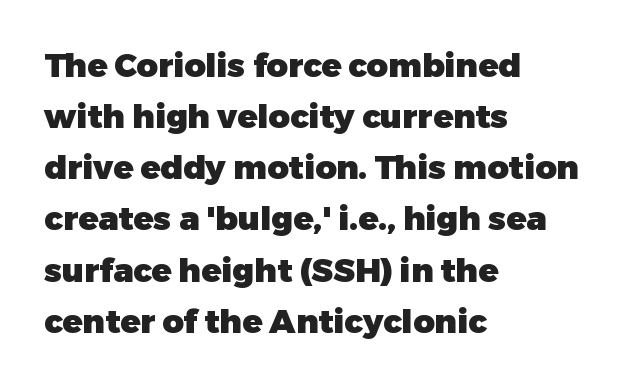
The image shows 33 px heavy sans-serif type, upright; set left-aligned, normal line spacing (1.55x), normal letter spacing, not underlined; low stroke contrast and a medium x-height.
